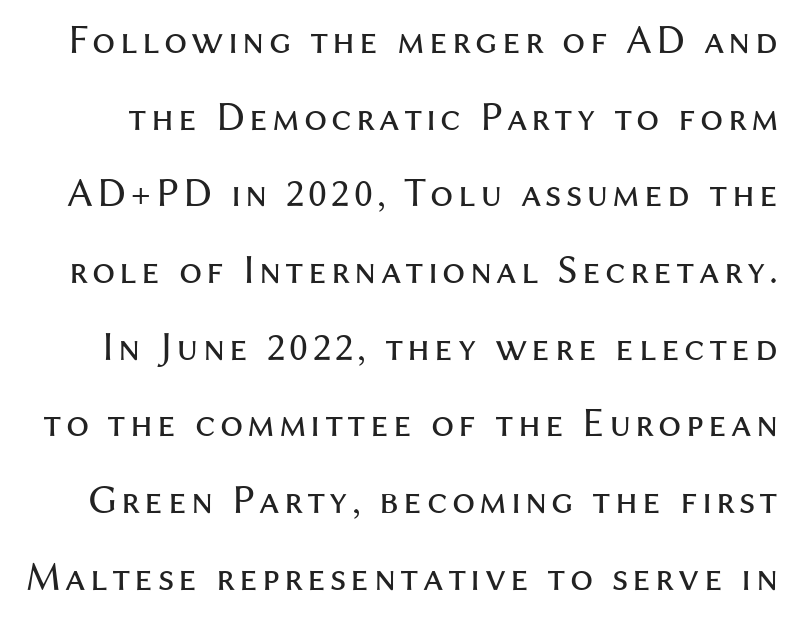
Letters rest on an invisible, unmarked baseline. Weight: regular or lighter. The letters advance in unequal steps, a hallmark of proportional type. The text was rendered using a sans face with plain stroke endings.
